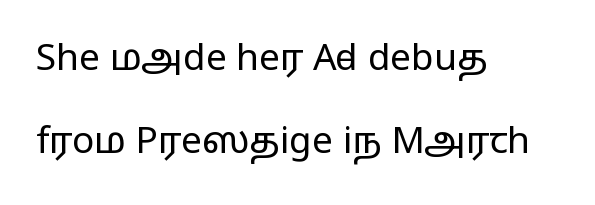
The image shows 37 px regular-weight, wide sans-serif type, upright; set left-aligned, loose line spacing (2.24x), normal letter spacing, not underlined; low stroke contrast and a medium x-height.
